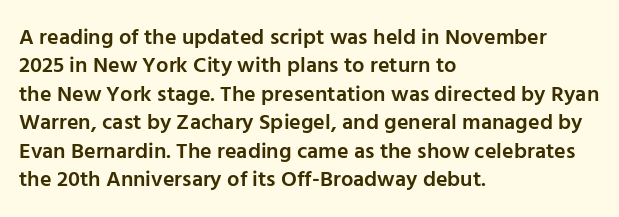
{"italic": "no", "bold": "semi", "underline": "no", "align": "left", "line_spacing": "normal", "line_spacing_ratio": 1.29, "letter_spacing": "normal", "letter_spacing_em": 0.0, "glyph_px": 22}
